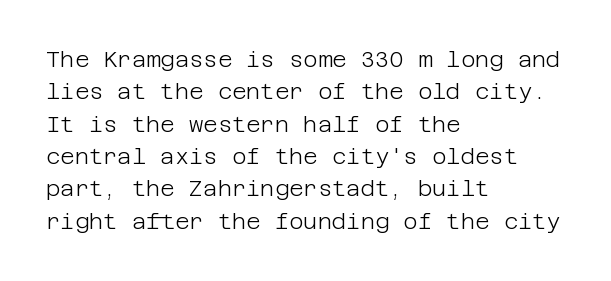
Q: Is the text bold? A: No.
Q: Is the text italic (slanted)? A: No, it is upright.
Q: Is the text underlined? A: No.
Q: How is the paragraph aligned? A: Left-aligned.
Q: Is the spacing between letters normal or unusually wide? A: Normal.
Q: Is the spacing between lines tight, normal or loose? A: Normal.
